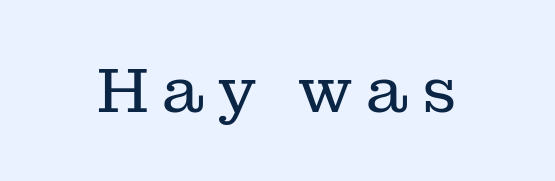
{"serif": "yes", "italic": "no", "bold": "no", "weight": "regular", "width": "normal", "stroke_contrast": "low", "x_height": "medium", "monospaced": "no", "underline": "no", "letter_spacing": "wide", "letter_spacing_em": 0.2, "glyph_px": 63}
